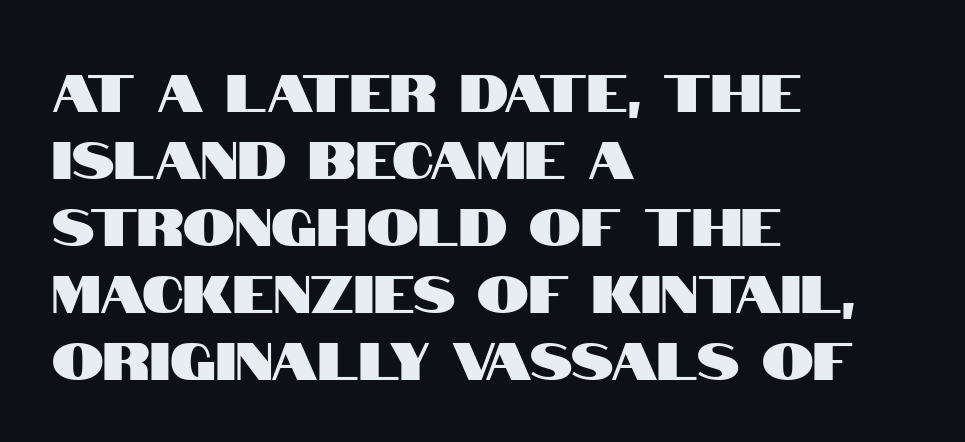
Looks like regular typesetting: each glyph gets only the width it needs. These lines were composed using upright roman letters. The passage shown is typeset with a sans-serif family. Default kerning and tracking; the words read as compact shapes. The block of text has a typical density, with ordinary space between rows.
